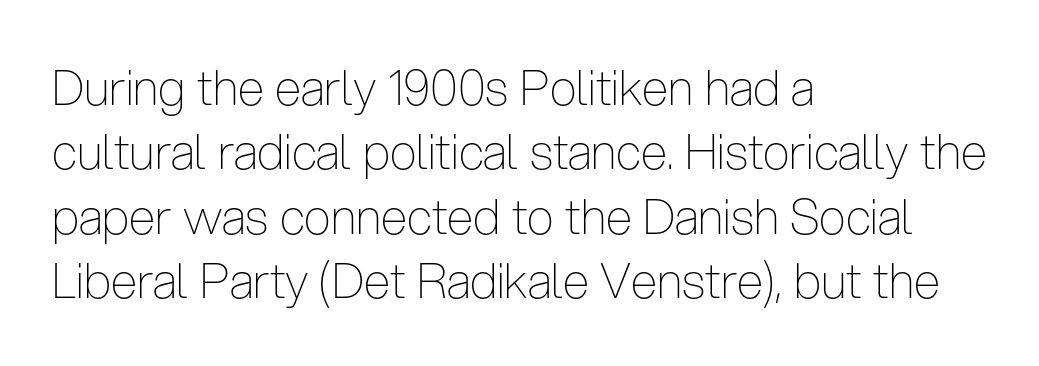
The image shows 48 px thin, condensed sans-serif type, upright; set left-aligned, normal line spacing (1.34x), normal letter spacing, not underlined; low stroke contrast and a medium x-height.
